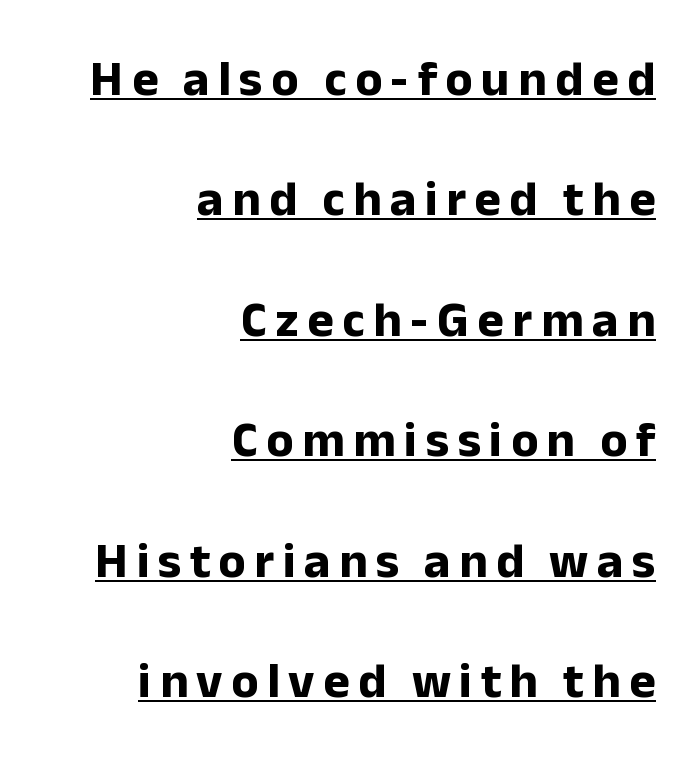
Q: Is the text bold? A: Yes.
Q: Is the text italic (slanted)? A: No, it is upright.
Q: Is the typeface a serif or a sans-serif typeface? A: Sans-serif.
Q: Is the text underlined? A: Yes.
Q: How is the paragraph aligned? A: Right-aligned.
Q: Is the spacing between lines tight, normal or loose? A: Loose.
Q: Width (condensed, normal, or wide)? A: Normal.
Q: Stroke contrast? A: Low.
Q: x-height? A: Medium.
Q: Monospaced? A: No.
